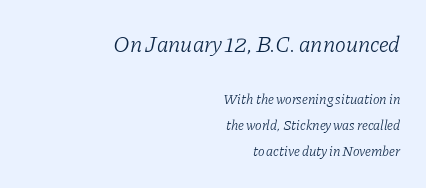
Q: Is the text bold? A: No.
Q: Is the text italic (slanted)? A: Yes, it leans right by about 11 degrees.
Q: Is the text underlined? A: No.
Q: How is the paragraph aligned? A: Right-aligned.
Q: Is the spacing between letters normal or unusually wide? A: Normal.
Q: Which block of text is set in a larger size, the first (top) or the second (bottom)? A: The first (top) one.
